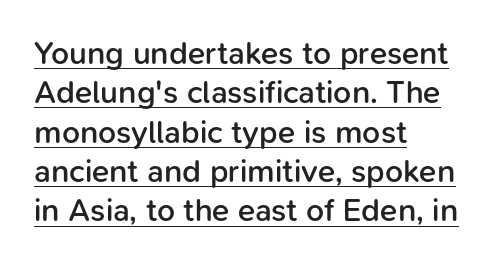
The image shows 32 px semibold sans-serif type, upright; set left-aligned, line spacing 1.23x, normal letter spacing, underlined; low stroke contrast and a medium x-height.
